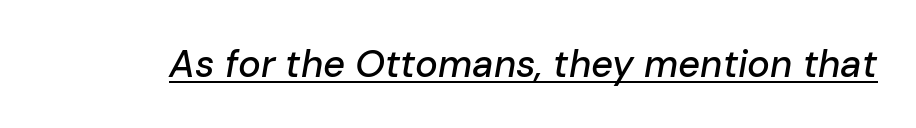
{"italic": "yes", "lean": "right", "slant_degrees": 10, "width": "normal", "stroke_contrast": "low", "x_height": "medium", "monospaced": "no", "underline": "yes", "letter_spacing": "normal", "letter_spacing_em": 0.0, "glyph_px": 38}
